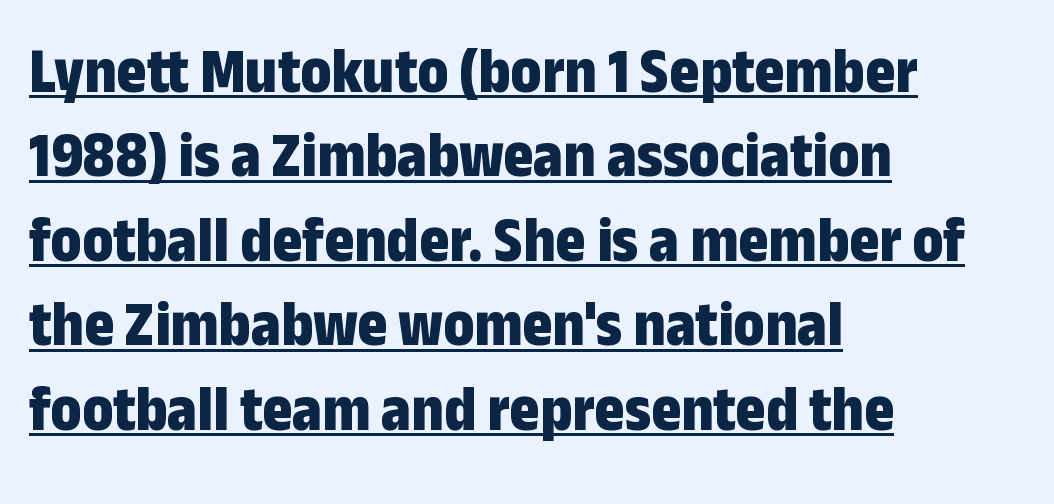
The image shows 64 px bold, condensed sans-serif type, upright; set left-aligned, normal line spacing (1.32x), normal letter spacing, underlined; low stroke contrast and a medium x-height.
